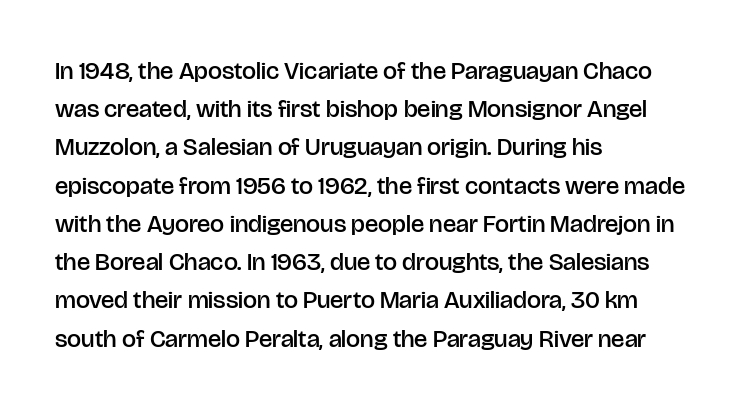
Q: Is the text bold? A: Semi-bold.
Q: Is the text italic (slanted)? A: No, it is upright.
Q: Is the text underlined? A: No.
Q: How is the paragraph aligned? A: Left-aligned.
Q: Is the spacing between letters normal or unusually wide? A: Normal.
Q: Is the spacing between lines tight, normal or loose? A: Normal.
